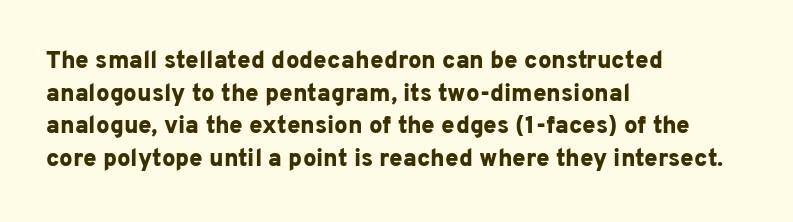
{"italic": "no", "bold": "yes", "underline": "no", "align": "left", "line_spacing": "normal", "line_spacing_ratio": 1.36, "letter_spacing": "normal", "letter_spacing_em": 0.0, "glyph_px": 24}
